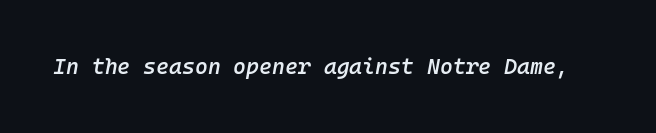
{"italic": "yes", "lean": "right", "slant_degrees": 10, "bold": "semi", "underline": "no", "letter_spacing": "normal", "letter_spacing_em": 0.0, "glyph_px": 22}
